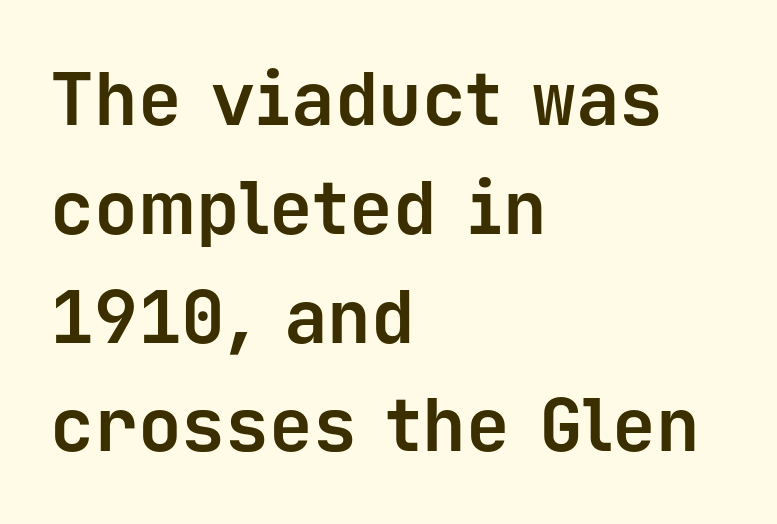
The image shows 73 px bold sans-serif type, upright, monospaced; set left-aligned, normal line spacing (1.49x), normal letter spacing, not underlined; low stroke contrast and a medium x-height.
